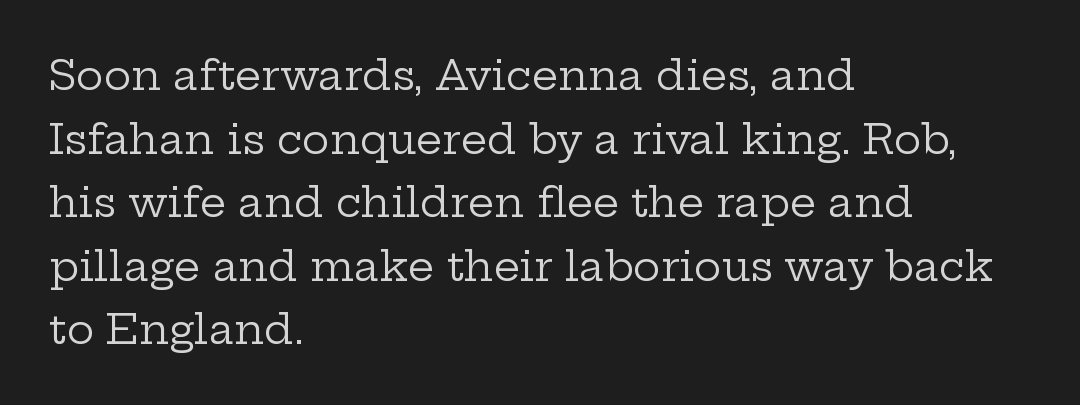
The face used here is proportionally spaced, like ordinary book or web type. Vertical strokes here are truly vertical. Spacing between characters is what you'd get straight out of the box. Normally led — the rows are evenly, conventionally spaced.
